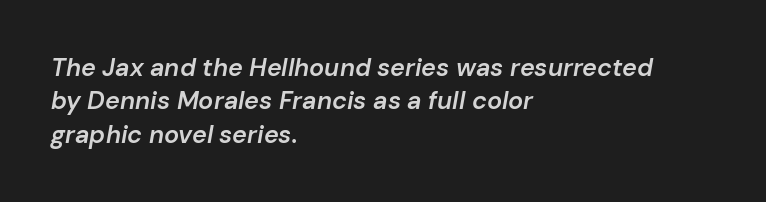
{"italic": "yes", "lean": "right", "slant_degrees": 10, "bold": "semi", "underline": "no", "align": "left", "line_spacing": "normal", "line_spacing_ratio": 1.34, "letter_spacing": "normal", "letter_spacing_em": 0.0, "glyph_px": 25}
